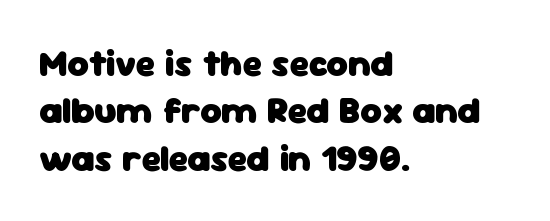
{"serif": "no", "italic": "no", "bold": "yes", "weight": "heavy", "width": "normal", "stroke_contrast": "low", "x_height": "medium", "monospaced": "no", "underline": "no", "align": "left", "line_spacing": "normal", "line_spacing_ratio": 1.28, "letter_spacing": "normal", "letter_spacing_em": 0.0, "glyph_px": 37}
